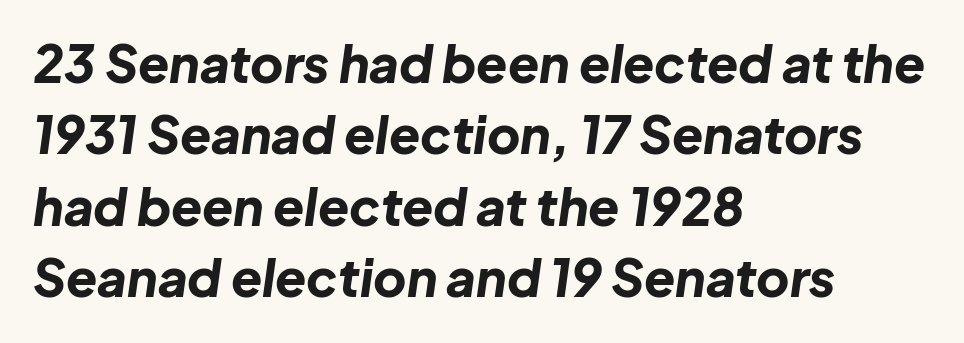
{"italic": "yes", "lean": "right", "slant_degrees": 8, "bold": "yes", "weight": "bold", "width": "normal", "stroke_contrast": "low", "x_height": "medium", "monospaced": "no", "underline": "no", "align": "left", "line_spacing": "normal", "line_spacing_ratio": 1.4, "letter_spacing": "normal", "letter_spacing_em": 0.0, "glyph_px": 51}
